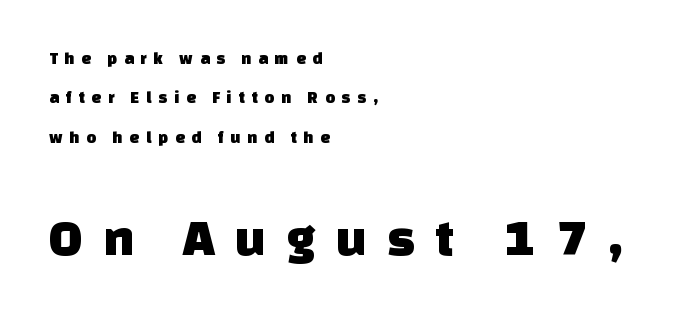
{"serif": "no", "width": "normal", "stroke_contrast": "low", "x_height": "large", "monospaced": "no", "underline": "no", "align": "left", "line_spacing": "loose", "line_spacing_ratio": 2.32, "letter_spacing": "wide", "letter_spacing_em": 0.4, "larger_block": "second", "size_ratio": 3.06, "glyph_px": 52}
